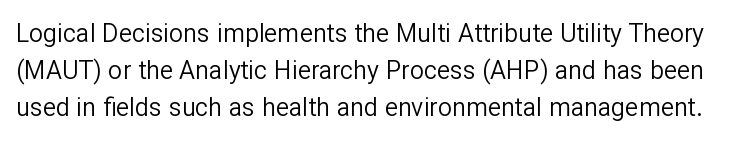
Q: Is the text bold? A: No.
Q: Is the text italic (slanted)? A: No, it is upright.
Q: Is the text underlined? A: No.
Q: Is the spacing between letters normal or unusually wide? A: Normal.
Q: Is the spacing between lines tight, normal or loose? A: Normal.
